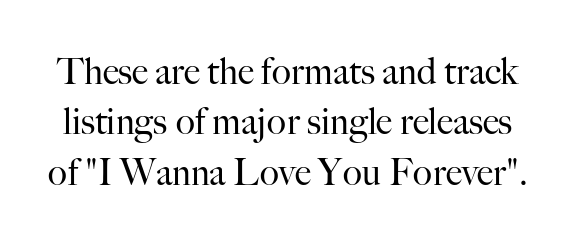
The image shows 36 px regular-weight serif type, upright; set normal line spacing (1.4x), normal letter spacing, not underlined; high stroke contrast and a small x-height.
